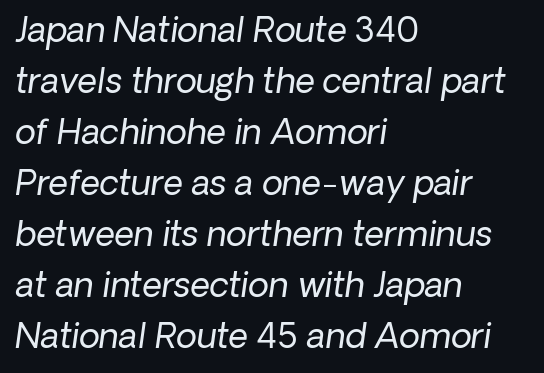
The letters advance in unequal steps, a hallmark of proportional type. The face looks like a standard text weight, possibly lighter. The paragraph has a hard left edge and a soft right edge. Reading down the column, the eye jumps a familiar distance to each next line. Does the lettering tilt? It does — this is italic.
